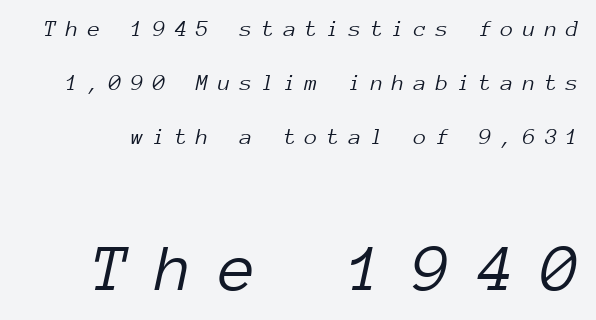
The image shows 68 px light type, italic (leaning right), monospaced; set loose line spacing (2.35x), unusually wide letter spacing (+0.4 em), not underlined; the second (bottom) block is 2.96x larger; low stroke contrast and a medium x-height.
